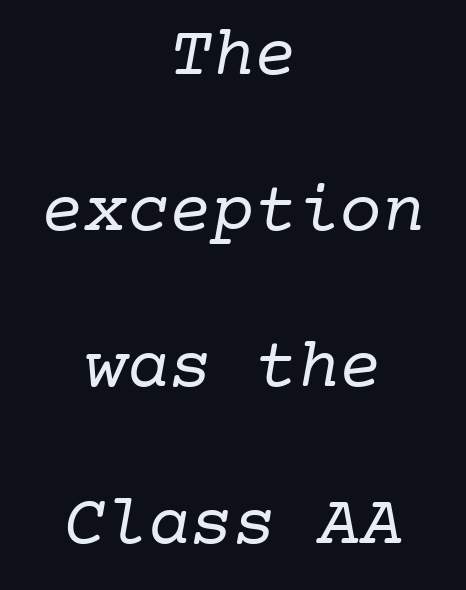
The whitespace from short lines is split evenly between both sides. Plain, unruled lines of type. These lines are rendered in a fixed-pitch font. The letterforms sit at book weight or below. The designer dialed line spacing up above the default. The tracking reads as untouched default to a designer's eye.
